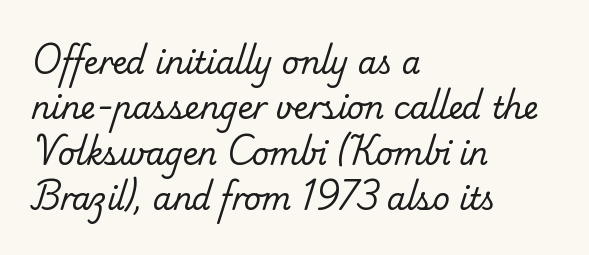
Q: Is the text bold? A: No.
Q: Is the typeface a serif or a sans-serif typeface? A: Serif.
Q: Is the text underlined? A: No.
Q: How is the paragraph aligned? A: Left-aligned.
Q: Is the spacing between letters normal or unusually wide? A: Normal.
Q: Is the spacing between lines tight, normal or loose? A: Normal.
Q: Width (condensed, normal, or wide)? A: Normal.
Q: Stroke contrast? A: Low.
Q: x-height? A: Small.
Q: Monospaced? A: No.
